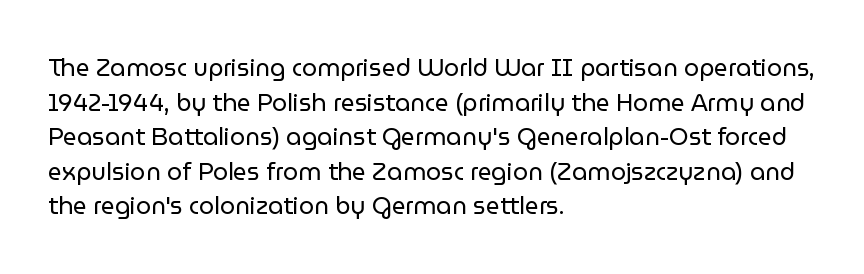
{"italic": "no", "bold": "no", "underline": "no", "align": "left", "line_spacing": "normal", "line_spacing_ratio": 1.44, "letter_spacing": "normal", "letter_spacing_em": 0.0, "glyph_px": 24}
